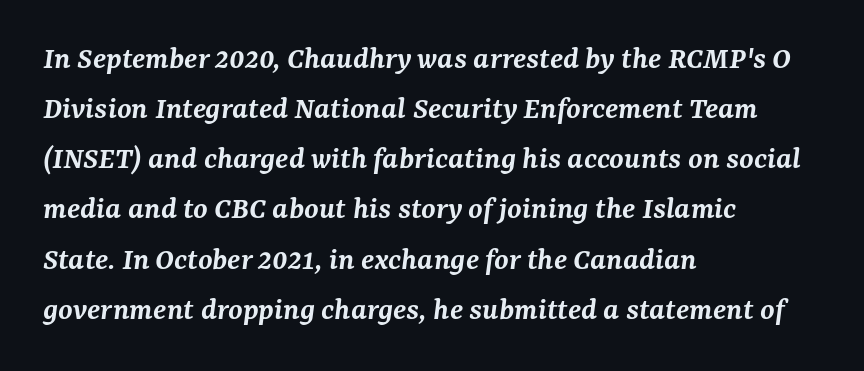
Q: Is the text bold? A: Semi-bold.
Q: Is the text italic (slanted)? A: Yes, it leans right by about 7 degrees.
Q: Is the typeface a serif or a sans-serif typeface? A: Serif.
Q: Is the text underlined? A: No.
Q: How is the paragraph aligned? A: Left-aligned.
Q: Is the spacing between letters normal or unusually wide? A: Normal.
Q: Is the spacing between lines tight, normal or loose? A: Normal.
Q: Width (condensed, normal, or wide)? A: Normal.
Q: Stroke contrast? A: Medium.
Q: x-height? A: Medium.
Q: Monospaced? A: No.
